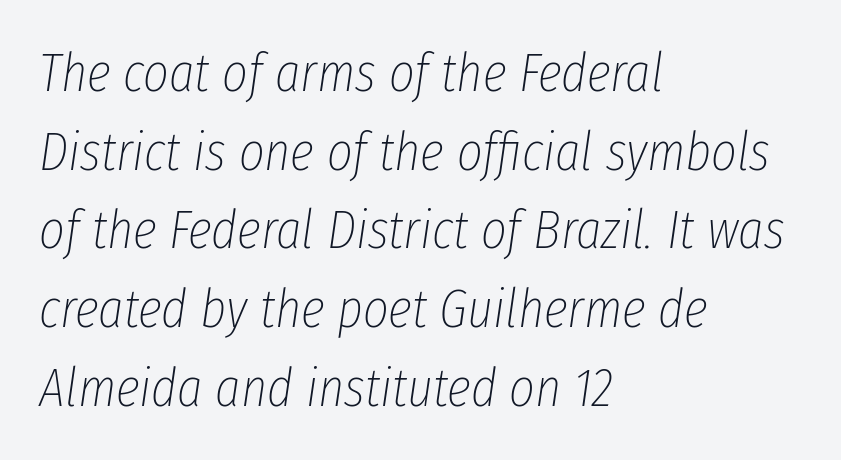
{"italic": "yes", "lean": "right", "slant_degrees": 8, "bold": "no", "weight": "thin", "width": "condensed", "stroke_contrast": "low", "x_height": "medium", "monospaced": "no", "underline": "no", "align": "left", "line_spacing": "normal", "line_spacing_ratio": 1.43, "letter_spacing": "normal", "letter_spacing_em": 0.0, "glyph_px": 55}
